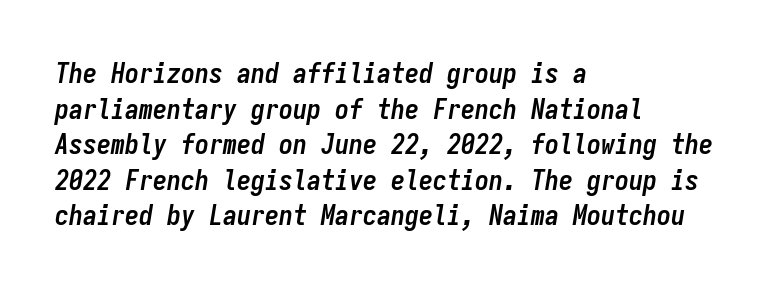
{"italic": "yes", "lean": "right", "slant_degrees": 9, "bold": "yes", "weight": "semibold", "width": "condensed", "stroke_contrast": "low", "x_height": "medium", "monospaced": "yes", "underline": "no", "align": "left", "line_spacing": "normal", "line_spacing_ratio": 1.27, "letter_spacing": "normal", "letter_spacing_em": 0.0, "glyph_px": 28}
